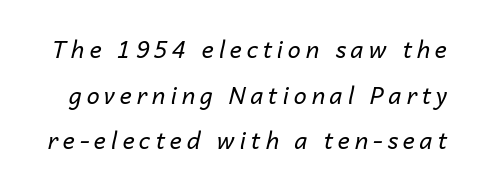
The image shows 23 px text type, italic (leaning right); set loose line spacing (1.98x), unusually wide letter spacing (+0.22 em), not underlined.
